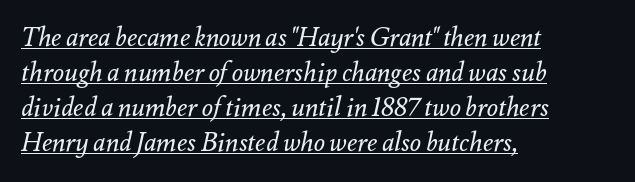
A rule runs beneath these lines of type. The text carries the slant typical of an italic or oblique font. Typeset ragged right — the left edge is the straight one. Quick note: interline space is typical.
